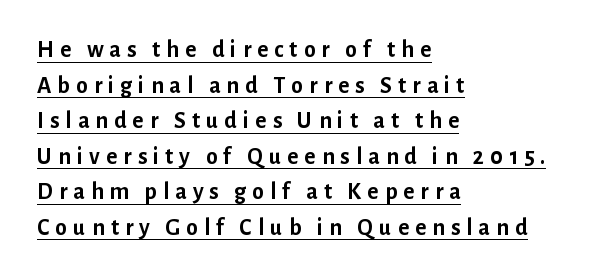
{"italic": "no", "bold": "yes", "underline": "yes", "align": "left", "line_spacing": "normal", "line_spacing_ratio": 1.48, "letter_spacing": "wide", "letter_spacing_em": 0.25, "glyph_px": 24}
